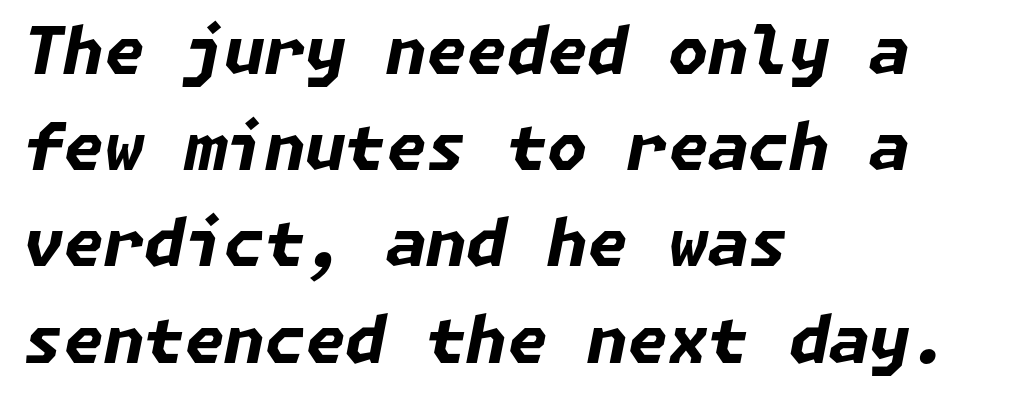
The image shows 65 px bold type, italic (leaning right); set left-aligned, normal line spacing (1.48x), normal letter spacing, not underlined; low stroke contrast and a medium x-height.
